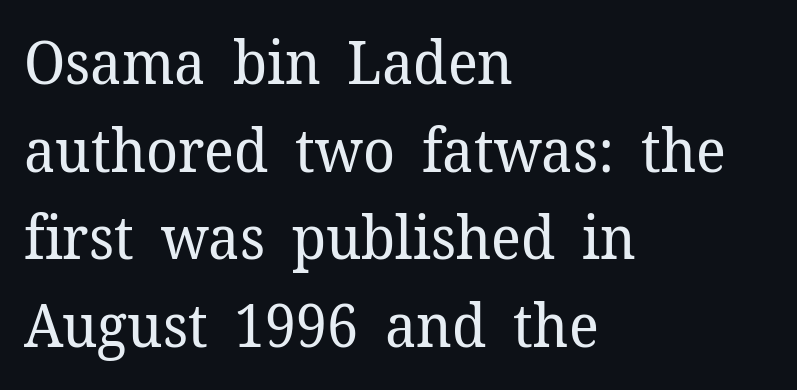
Q: Is the text bold? A: No.
Q: Is the text italic (slanted)? A: No, it is upright.
Q: Is the typeface a serif or a sans-serif typeface? A: Serif.
Q: Is the text underlined? A: No.
Q: How is the paragraph aligned? A: Left-aligned.
Q: Is the spacing between letters normal or unusually wide? A: Normal.
Q: Is the spacing between lines tight, normal or loose? A: Normal.
Q: Width (condensed, normal, or wide)? A: Normal.
Q: Stroke contrast? A: Low.
Q: x-height? A: Medium.
Q: Monospaced? A: No.
